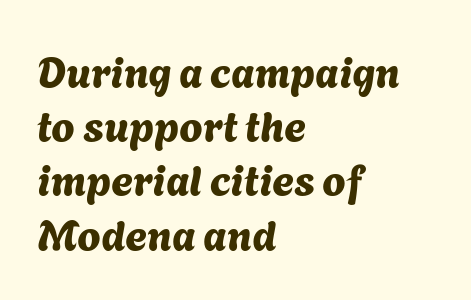
This block has exactly the height ordinary leading produces. Plain, unruled lines of type. The setting favours the left margin, as ordinary paragraphs usually do. The rendering uses natural spacing where letterforms have individual widths. The letters sit at their default tracking, neither squeezed nor spread.
